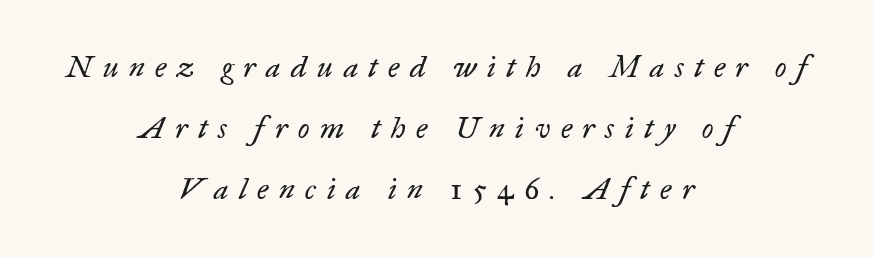
{"serif": "yes", "italic": "yes", "lean": "right", "slant_degrees": 17, "bold": "no", "weight": "regular", "width": "normal", "stroke_contrast": "low", "x_height": "small", "monospaced": "no", "underline": "no", "align": "center", "line_spacing": "loose", "line_spacing_ratio": 2.04, "letter_spacing": "wide", "letter_spacing_em": 0.35, "glyph_px": 30}
